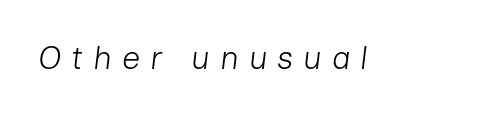
Q: Is the text bold? A: No.
Q: Is the text italic (slanted)? A: Yes, it leans right by about 7 degrees.
Q: Is the text underlined? A: No.
Q: Is the spacing between letters normal or unusually wide? A: Unusually wide.
Q: Width (condensed, normal, or wide)? A: Normal.
Q: Stroke contrast? A: Low.
Q: x-height? A: Medium.
Q: Monospaced? A: No.
